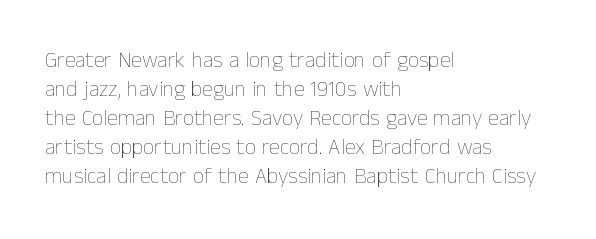
Tall strokes in this sample are plumb rather than angled. The passage shown has conventional tracking throughout. Every row of glyphs begins at an identical x-position on the left. A normal amount of white space separates one row of letters from the next. Type without underlining.
